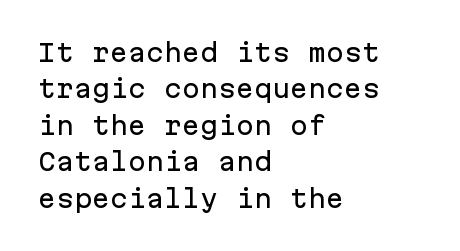
{"italic": "no", "underline": "no", "align": "left", "line_spacing": "normal", "line_spacing_ratio": 1.52, "letter_spacing": "normal", "letter_spacing_em": 0.0, "glyph_px": 24}
